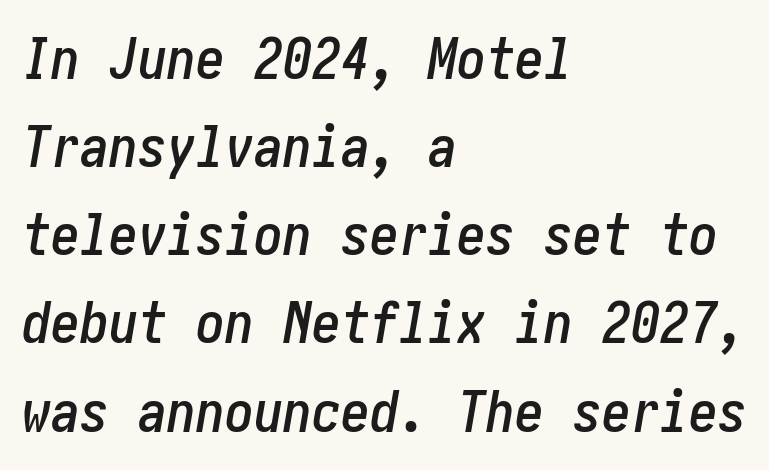
The image shows 58 px condensed type, italic (leaning right); set left-aligned, normal line spacing (1.52x), normal letter spacing, not underlined; low stroke contrast and a medium x-height.
